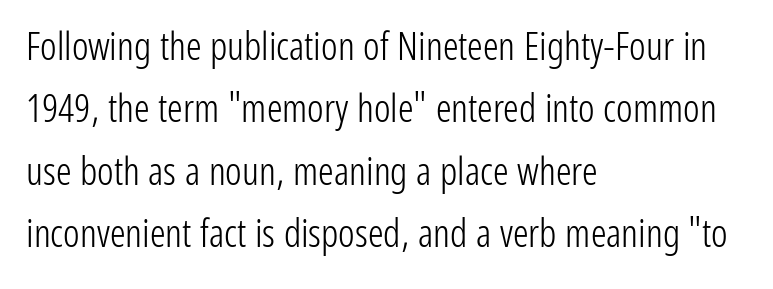
The image shows 39 px light, condensed sans-serif type, upright; set left-aligned, normal line spacing (1.6x), normal letter spacing, not underlined; low stroke contrast and a medium x-height.
